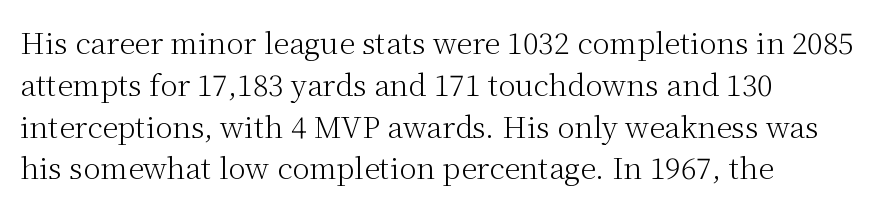
The image shows 29 px light serif type, upright; set normal line spacing (1.44x), normal letter spacing, not underlined; medium stroke contrast and a medium x-height.
